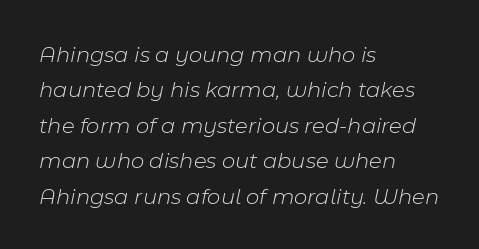
The image shows 23 px text type, italic (leaning right); set left-aligned, normal line spacing (1.54x), normal letter spacing, not underlined.
